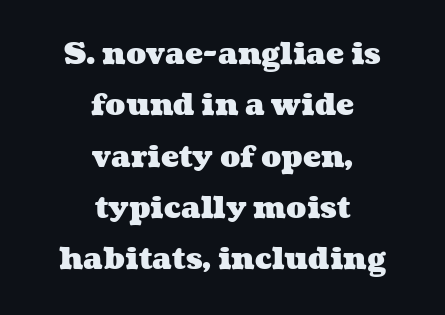
Honestly, there is no underline to notice here at all. As a designer I'd log this as weight 700, bold. You could not count columns in this text — the font is proportionally spaced. This rendering leaves character spacing at its baseline value.
